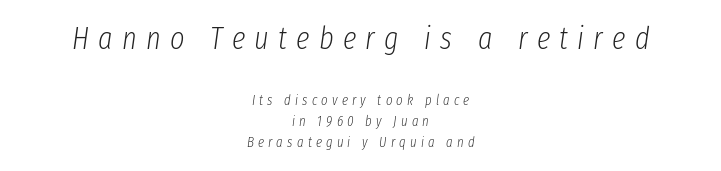
The image shows 31 px light, condensed type, italic (leaning right); set centered, normal line spacing (1.49x), unusually wide letter spacing (+0.3 em), not underlined; the first (top) block is 2.21x larger; low stroke contrast and a medium x-height.
